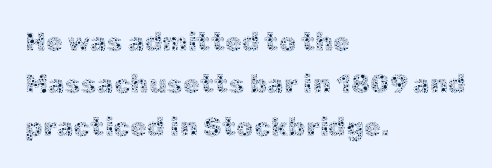
Q: Is the text bold? A: No.
Q: Is the text italic (slanted)? A: No, it is upright.
Q: Is the text underlined? A: No.
Q: How is the paragraph aligned? A: Left-aligned.
Q: Is the spacing between letters normal or unusually wide? A: Normal.
Q: Is the spacing between lines tight, normal or loose? A: Normal.
